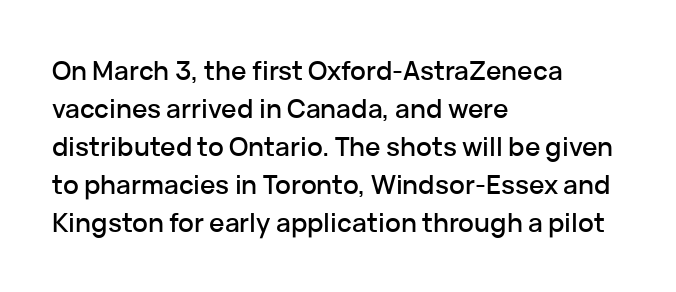
Vertical strokes here are truly vertical. Inter-character spacing is left at the font's built-in metrics. Beneath every word, the page is bare. The typesetter chose a ragged-right arrangement here. Quick note: interline space is typical.
